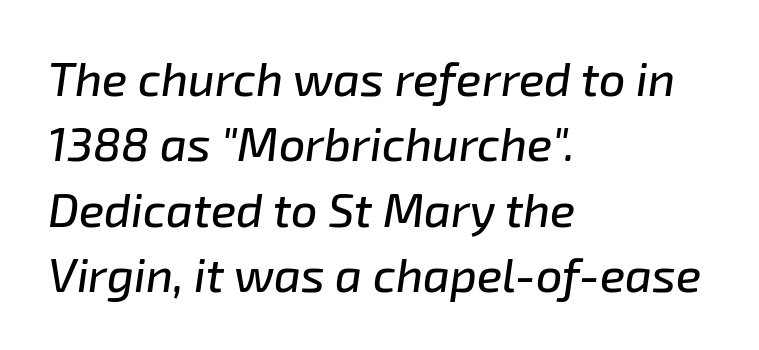
{"italic": "yes", "lean": "right", "slant_degrees": 8, "width": "normal", "stroke_contrast": "low", "x_height": "medium", "monospaced": "no", "underline": "no", "align": "left", "line_spacing": "normal", "line_spacing_ratio": 1.39, "letter_spacing": "normal", "letter_spacing_em": 0.0, "glyph_px": 47}
